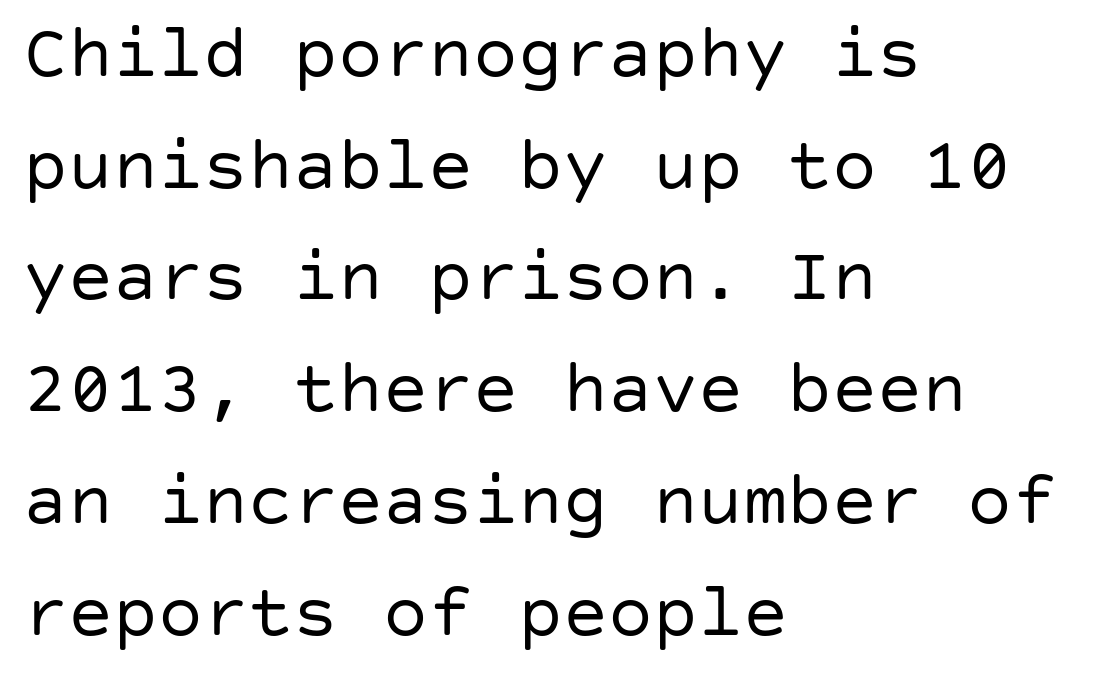
{"serif": "no", "italic": "no", "bold": "no", "weight": "regular", "width": "normal", "stroke_contrast": "low", "x_height": "large", "underline": "no", "align": "left", "line_spacing": "normal", "line_spacing_ratio": 1.49, "letter_spacing": "normal", "letter_spacing_em": 0.0, "glyph_px": 75}
